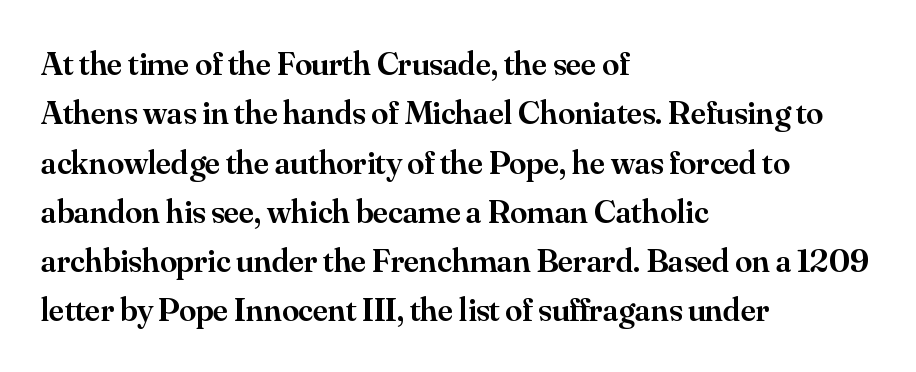
These lines stack with their left ends in a neat column. Each word holds together tightly as a unit, with standard inter-letter gaps. Horizontal bands of white between lines are of average thickness. Observe the serifs anchoring each vertical stroke in this sample.
